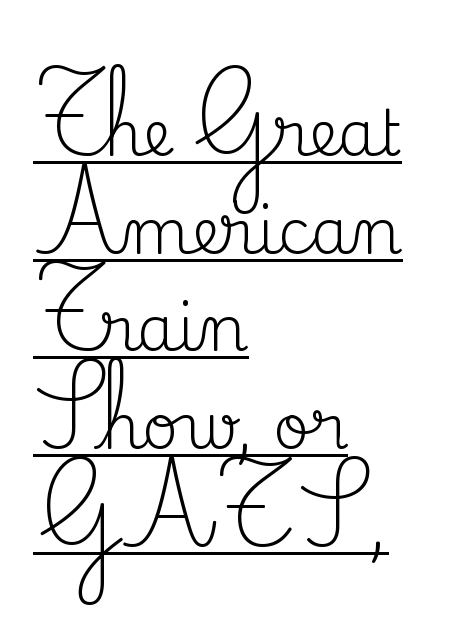
The image shows 63 px regular-weight serif type, upright; set left-aligned, normal line spacing (1.55x), normal letter spacing, underlined; medium stroke contrast and a small x-height.
